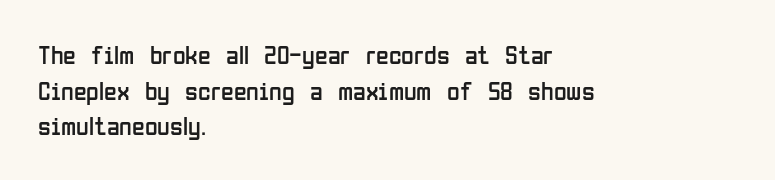
{"italic": "no", "bold": "no", "underline": "no", "align": "left", "line_spacing": "normal", "line_spacing_ratio": 1.37, "letter_spacing": "normal", "letter_spacing_em": 0.0, "glyph_px": 26}
